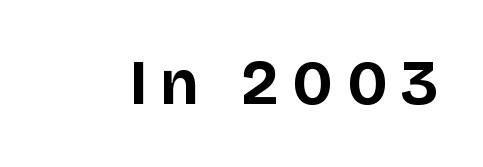
The image shows 63 px bold sans-serif type, upright; set unusually wide letter spacing (+0.23 em), not underlined; low stroke contrast and a large x-height.
